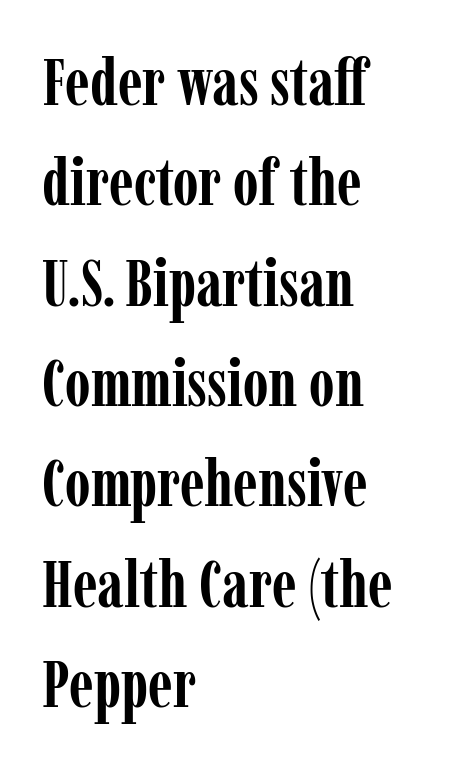
Q: Is the text bold? A: Yes.
Q: Is the text italic (slanted)? A: No, it is upright.
Q: Is the typeface a serif or a sans-serif typeface? A: Serif.
Q: Is the text underlined? A: No.
Q: How is the paragraph aligned? A: Left-aligned.
Q: Is the spacing between letters normal or unusually wide? A: Normal.
Q: Is the spacing between lines tight, normal or loose? A: Normal.
Q: Width (condensed, normal, or wide)? A: Condensed.
Q: Stroke contrast? A: Low.
Q: x-height? A: Medium.
Q: Monospaced? A: No.
